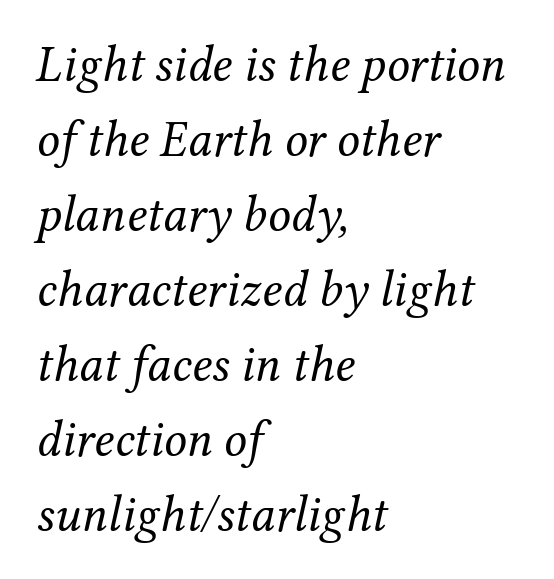
The image shows 51 px regular-weight serif type, italic (leaning right); set left-aligned, normal line spacing (1.47x), normal letter spacing, not underlined; medium stroke contrast and a medium x-height.
